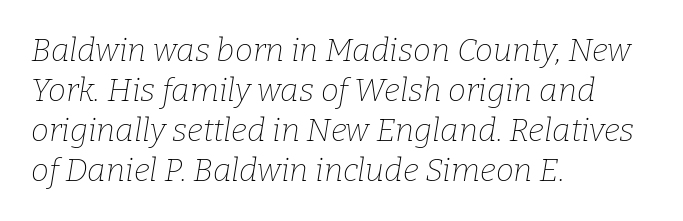
Slanted lettering throughout. No extra ink here — the face is not bold. Which margin do the lines hug? The left one — the right edge is uneven. Descender tails drop into unmarked territory.
